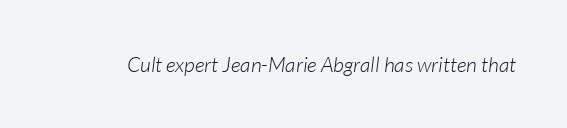
The image shows 21 px text type, italic (leaning right); set normal letter spacing, not underlined.
